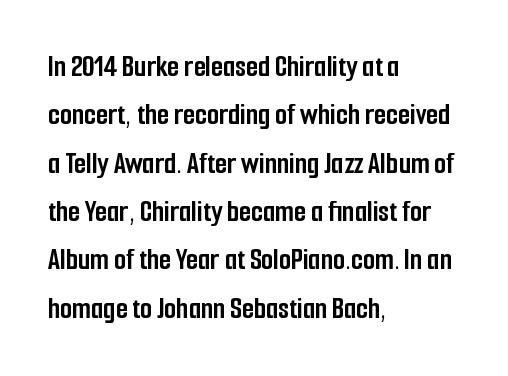
Q: Is the text bold? A: Yes.
Q: Is the text italic (slanted)? A: No, it is upright.
Q: Is the typeface a serif or a sans-serif typeface? A: Sans-serif.
Q: Is the text underlined? A: No.
Q: How is the paragraph aligned? A: Left-aligned.
Q: Is the spacing between letters normal or unusually wide? A: Normal.
Q: Is the spacing between lines tight, normal or loose? A: Normal.
Q: Width (condensed, normal, or wide)? A: Condensed.
Q: Stroke contrast? A: Low.
Q: x-height? A: Medium.
Q: Monospaced? A: No.
